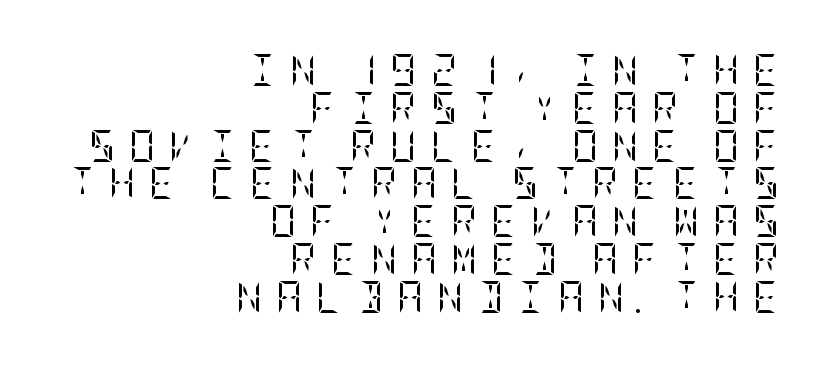
The image shows 32 px regular-weight, condensed serif type, upright; set right-aligned, line spacing 1.18x, unusually wide letter spacing (+0.44 em), not underlined; low stroke contrast and a large x-height.
